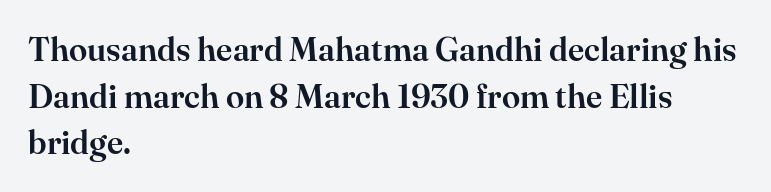
The image shows 33 px serif type, upright; set left-aligned, normal line spacing (1.41x), normal letter spacing, not underlined; high stroke contrast and a small x-height.
